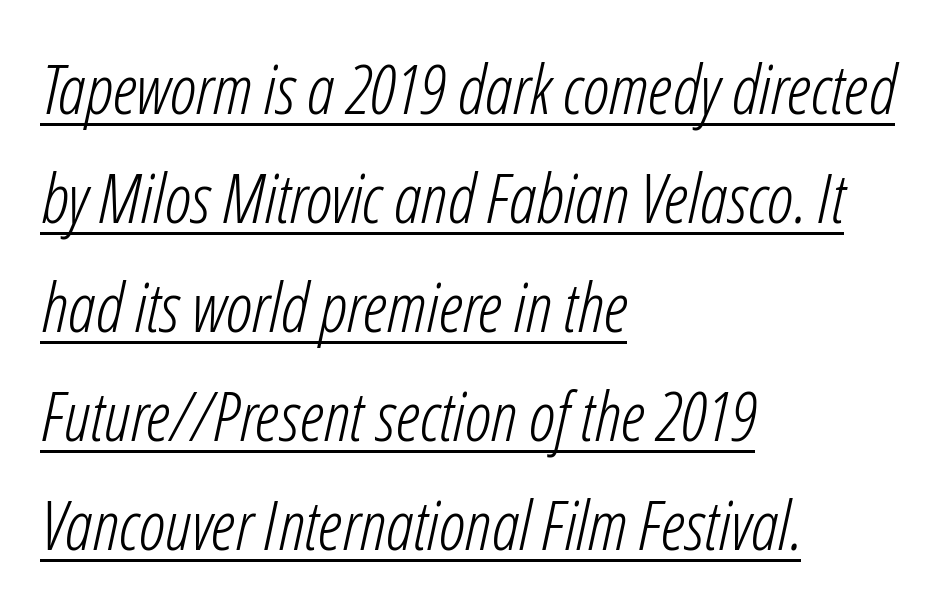
{"italic": "yes", "lean": "right", "slant_degrees": 12, "bold": "no", "weight": "light", "width": "condensed", "stroke_contrast": "low", "x_height": "medium", "monospaced": "no", "underline": "yes", "align": "left", "line_spacing": "normal", "line_spacing_ratio": 1.58, "letter_spacing": "normal", "letter_spacing_em": 0.0, "glyph_px": 69}
